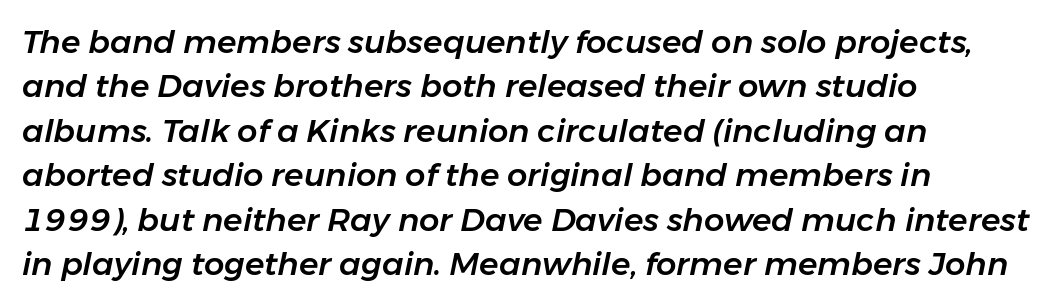
Q: Is the text italic (slanted)? A: Yes, it leans right by about 11 degrees.
Q: Is the text underlined? A: No.
Q: How is the paragraph aligned? A: Left-aligned.
Q: Is the spacing between letters normal or unusually wide? A: Normal.
Q: Is the spacing between lines tight, normal or loose? A: Normal.
Q: Width (condensed, normal, or wide)? A: Normal.
Q: Stroke contrast? A: Low.
Q: x-height? A: Medium.
Q: Monospaced? A: No.
